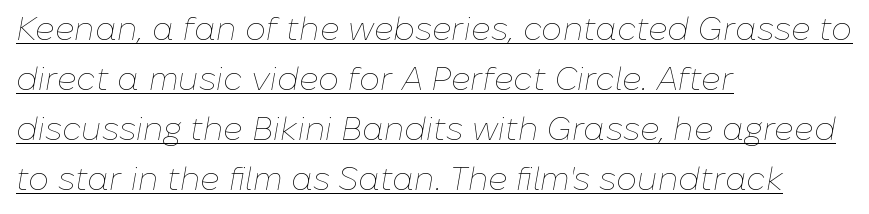
Q: Is the text bold? A: No.
Q: Is the text italic (slanted)? A: Yes, it leans right by about 10 degrees.
Q: Is the text underlined? A: Yes.
Q: How is the paragraph aligned? A: Left-aligned.
Q: Is the spacing between letters normal or unusually wide? A: Normal.
Q: Is the spacing between lines tight, normal or loose? A: Normal.
Q: Width (condensed, normal, or wide)? A: Normal.
Q: Stroke contrast? A: Low.
Q: x-height? A: Medium.
Q: Monospaced? A: No.
